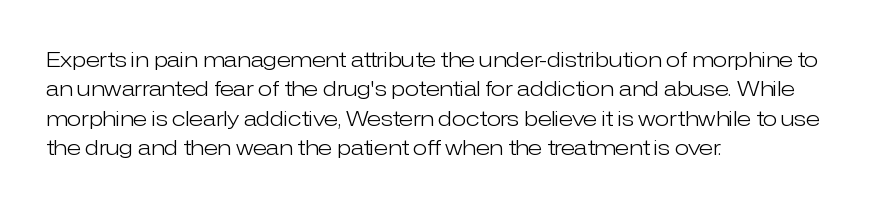
{"italic": "no", "bold": "no", "underline": "no", "align": "left", "line_spacing": "normal", "line_spacing_ratio": 1.4, "letter_spacing": "normal", "letter_spacing_em": 0.0, "glyph_px": 21}
